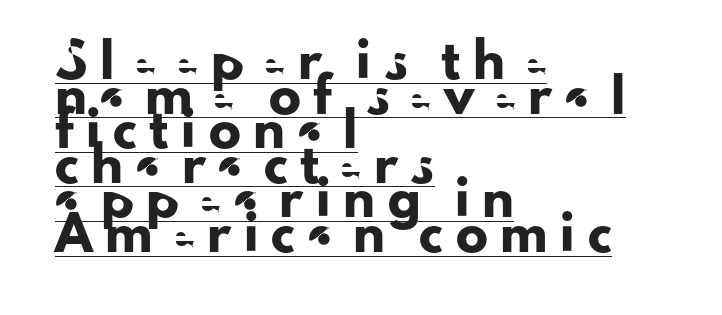
The image shows 32 px sans-serif type, upright; set left-aligned, tight line spacing (1.08x), unusually wide letter spacing (+0.4 em), underlined; low stroke contrast and a small x-height.
